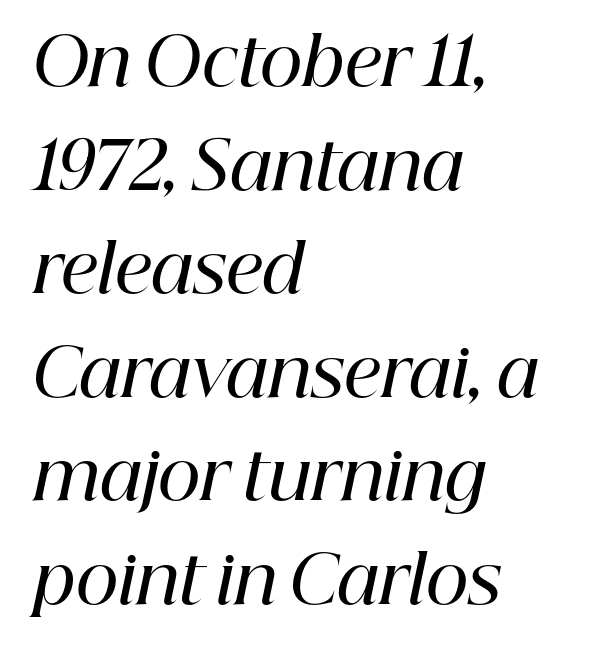
Q: Is the text bold? A: Semi-bold.
Q: Is the text italic (slanted)? A: Yes, it leans right by about 12 degrees.
Q: Is the typeface a serif or a sans-serif typeface? A: Serif.
Q: Is the text underlined? A: No.
Q: How is the paragraph aligned? A: Left-aligned.
Q: Is the spacing between letters normal or unusually wide? A: Normal.
Q: Is the spacing between lines tight, normal or loose? A: Normal.
Q: Width (condensed, normal, or wide)? A: Normal.
Q: Stroke contrast? A: High.
Q: x-height? A: Medium.
Q: Monospaced? A: No.
